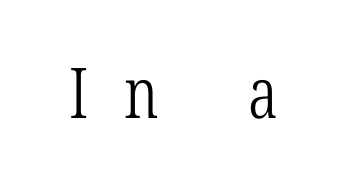
Q: Is the text bold? A: No.
Q: Is the text italic (slanted)? A: No, it is upright.
Q: Is the typeface a serif or a sans-serif typeface? A: Serif.
Q: Is the text underlined? A: No.
Q: Is the spacing between letters normal or unusually wide? A: Unusually wide.
Q: Width (condensed, normal, or wide)? A: Condensed.
Q: Stroke contrast? A: Low.
Q: x-height? A: Medium.
Q: Monospaced? A: No.
